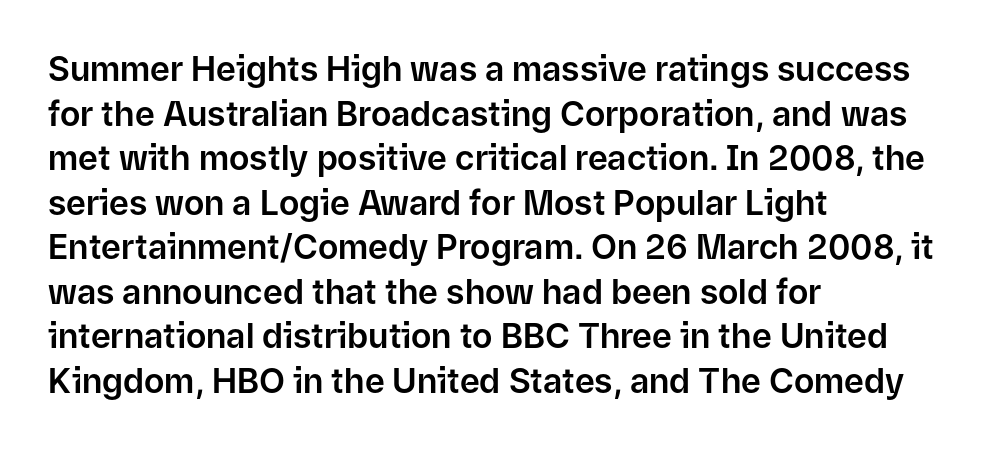
The image shows 34 px sans-serif type, upright; set left-aligned, normal line spacing (1.31x), normal letter spacing, not underlined; low stroke contrast and a medium x-height.
